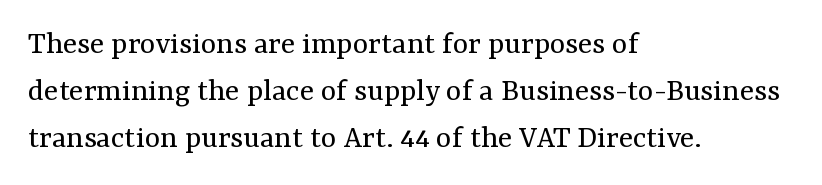
The image shows 33 px regular-weight serif type, upright; set left-aligned, normal line spacing (1.43x), normal letter spacing, not underlined; medium stroke contrast and a medium x-height.
